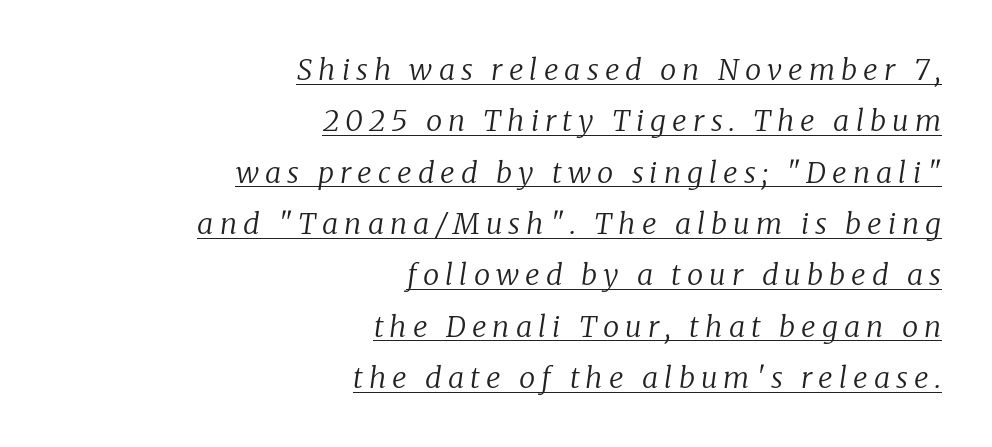
The tracking jumps out immediately: characters are airy and widely separated. Examine the stroke ends and you'll spot serifs. Decoration check: the copy is underlined. No heavy texture on the line: the type isn't bold.
